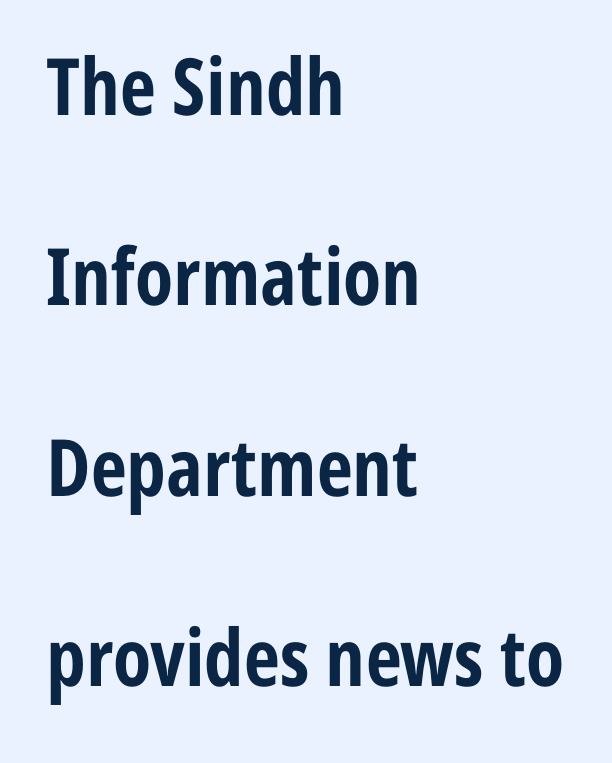
The image shows 79 px bold, condensed sans-serif type, upright; set left-aligned, loose line spacing (2.41x), normal letter spacing, not underlined; low stroke contrast and a medium x-height.
